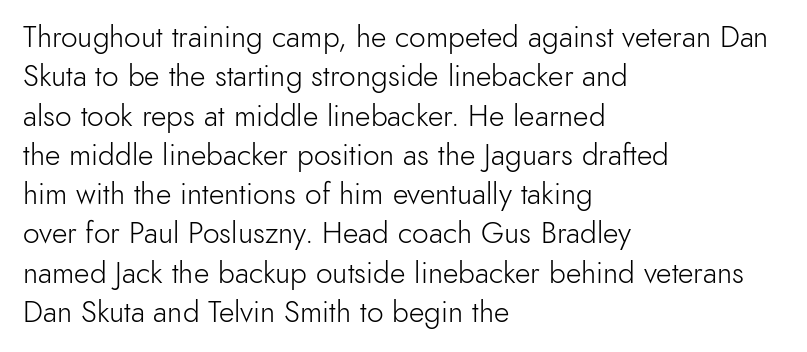
Beneath every word, the page is bare. This is not heavy type; no bold has been used. Style check: upright. The glyphs in this specimen are sans serif. The line-height multiplier appears to be the usual default. Is the letter spacing exaggerated? No — it looks like the ordinary default.
